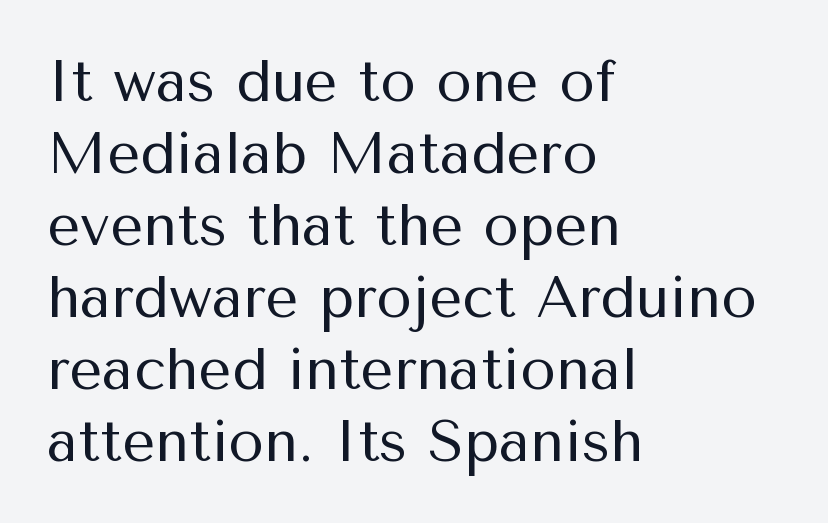
Q: Is the text bold? A: No.
Q: Is the text italic (slanted)? A: No, it is upright.
Q: Is the typeface a serif or a sans-serif typeface? A: Sans-serif.
Q: Is the text underlined? A: No.
Q: How is the paragraph aligned? A: Left-aligned.
Q: Is the spacing between letters normal or unusually wide? A: Normal.
Q: Width (condensed, normal, or wide)? A: Normal.
Q: Stroke contrast? A: Medium.
Q: x-height? A: Medium.
Q: Monospaced? A: No.
